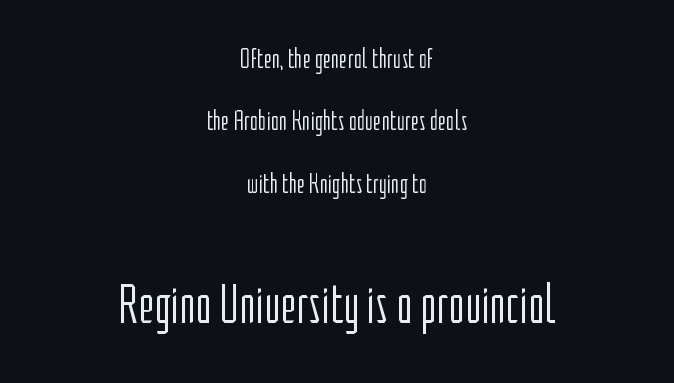
{"serif": "no", "italic": "no", "bold": "no", "weight": "light", "width": "condensed", "stroke_contrast": "low", "x_height": "medium", "monospaced": "no", "underline": "no", "align": "center", "line_spacing": "loose", "line_spacing_ratio": 2.23, "letter_spacing": "normal", "letter_spacing_em": 0.0, "larger_block": "second", "size_ratio": 1.96, "glyph_px": 55}
